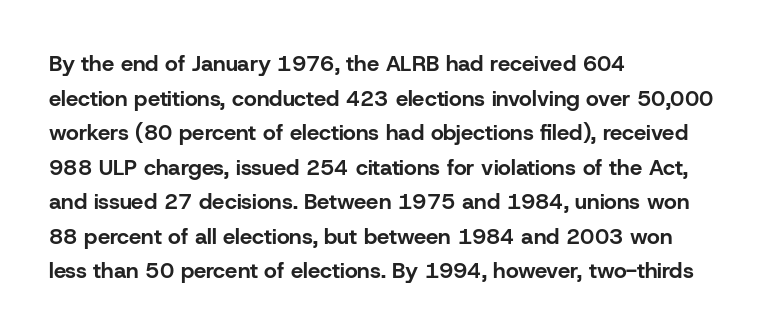
This sample uses an upright cut, with every glyph sitting square on the baseline. Whoever set this chose a conventional vertical rhythm. Students, note that the glyphs here touch the page at normal intervals. Strokes here are thick enough to call this a true bold.
